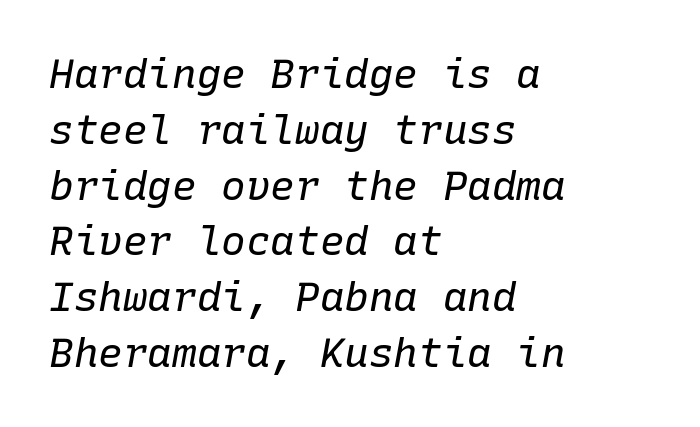
Q: Is the text bold? A: No.
Q: Is the text italic (slanted)? A: Yes, it leans right by about 10 degrees.
Q: Is the text underlined? A: No.
Q: How is the paragraph aligned? A: Left-aligned.
Q: Is the spacing between letters normal or unusually wide? A: Normal.
Q: Is the spacing between lines tight, normal or loose? A: Normal.
Q: Width (condensed, normal, or wide)? A: Normal.
Q: Stroke contrast? A: Low.
Q: x-height? A: Medium.
Q: Monospaced? A: Yes.
